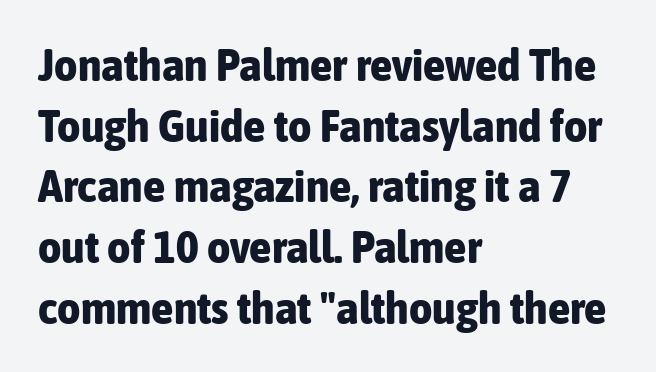
Q: Is the text bold? A: Yes.
Q: Is the text italic (slanted)? A: No, it is upright.
Q: Is the typeface a serif or a sans-serif typeface? A: Sans-serif.
Q: Is the text underlined? A: No.
Q: How is the paragraph aligned? A: Left-aligned.
Q: Is the spacing between letters normal or unusually wide? A: Normal.
Q: Is the spacing between lines tight, normal or loose? A: Normal.
Q: Width (condensed, normal, or wide)? A: Condensed.
Q: Stroke contrast? A: Low.
Q: x-height? A: Medium.
Q: Monospaced? A: No.
